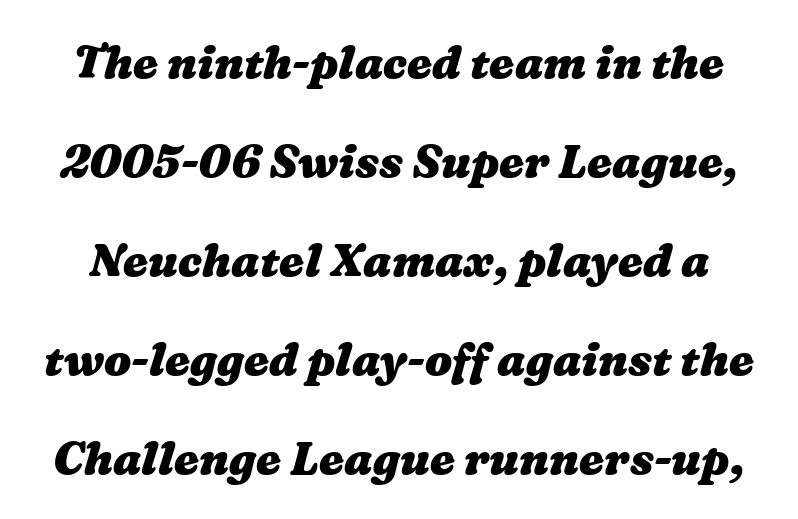
Q: Is the text bold? A: Yes.
Q: Is the text underlined? A: No.
Q: Is the spacing between letters normal or unusually wide? A: Normal.
Q: Is the spacing between lines tight, normal or loose? A: Loose.
Q: Width (condensed, normal, or wide)? A: Wide.
Q: Stroke contrast? A: Medium.
Q: x-height? A: Medium.
Q: Monospaced? A: No.
